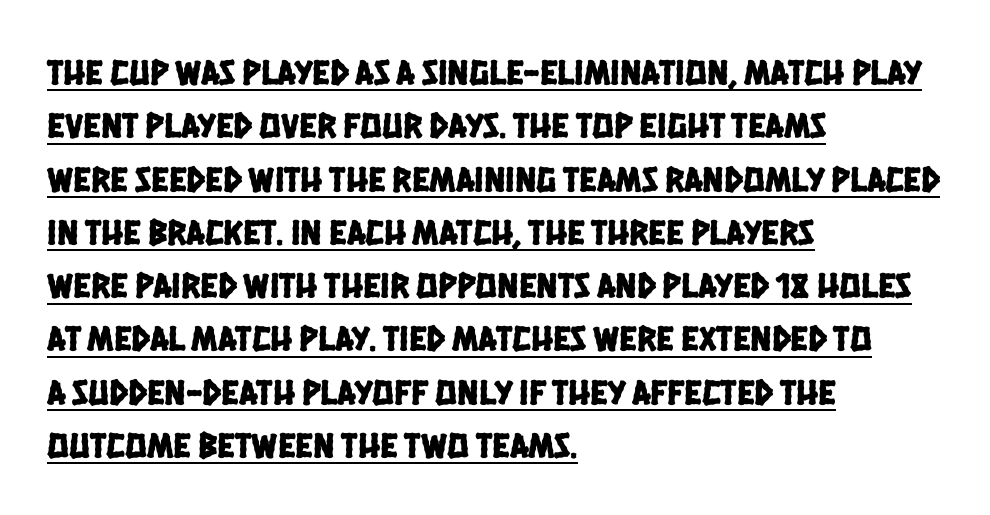
{"serif": "no", "width": "condensed", "stroke_contrast": "low", "x_height": "large", "monospaced": "no", "underline": "yes", "align": "left", "line_spacing": "normal", "line_spacing_ratio": 1.48, "letter_spacing": "normal", "letter_spacing_em": 0.0, "glyph_px": 36}
